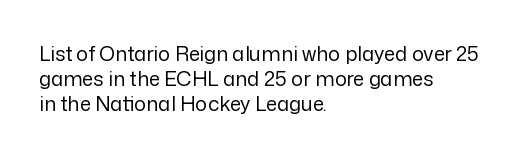
Q: Is the text bold? A: No.
Q: Is the text italic (slanted)? A: No, it is upright.
Q: Is the text underlined? A: No.
Q: How is the paragraph aligned? A: Left-aligned.
Q: Is the spacing between letters normal or unusually wide? A: Normal.
Q: Is the spacing between lines tight, normal or loose? A: Normal.
